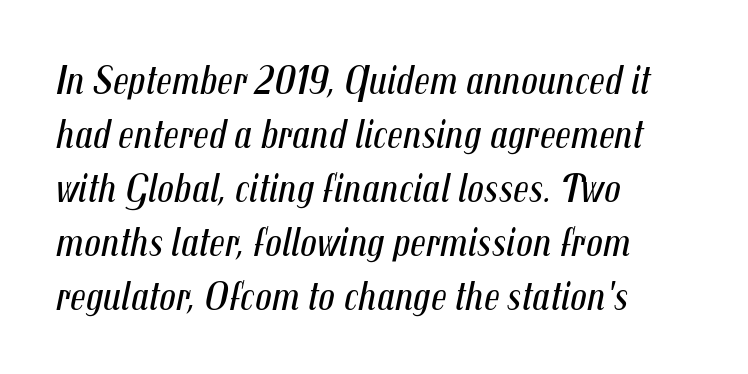
The image shows 41 px regular-weight, condensed type, italic (leaning right); set left-aligned, normal line spacing (1.32x), normal letter spacing, not underlined; medium stroke contrast and a medium x-height.
